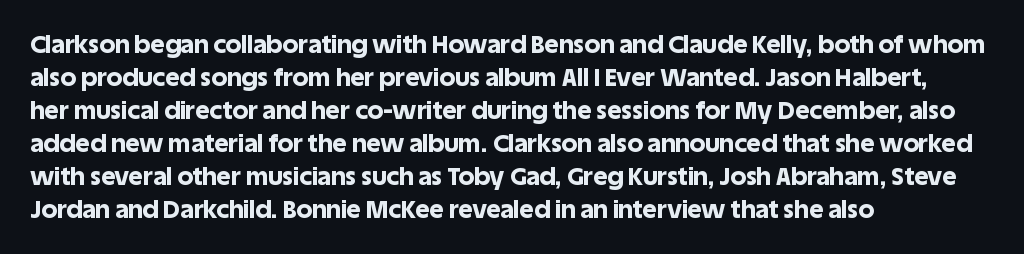
The image shows 25 px bold type, upright; set left-aligned, normal line spacing (1.32x), normal letter spacing, not underlined.
